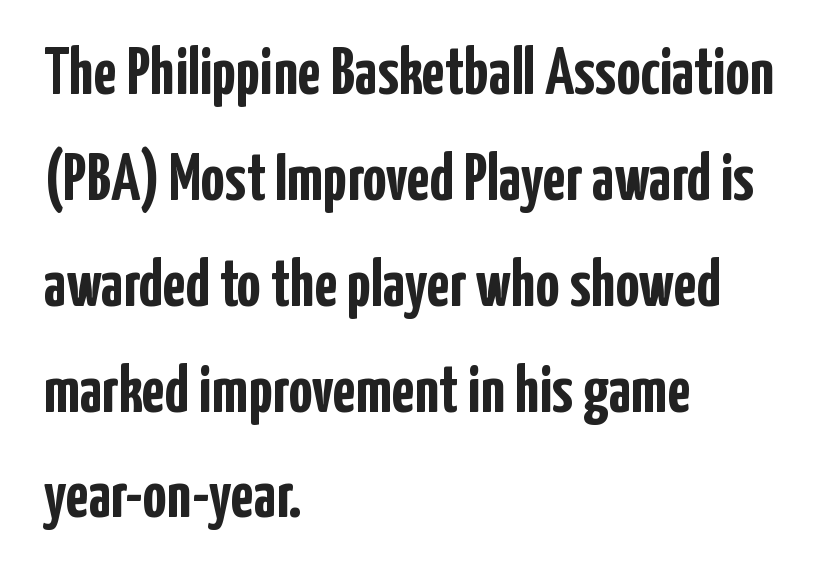
Q: Is the text bold? A: Yes.
Q: Is the text italic (slanted)? A: No, it is upright.
Q: Is the typeface a serif or a sans-serif typeface? A: Sans-serif.
Q: Is the text underlined? A: No.
Q: How is the paragraph aligned? A: Left-aligned.
Q: Is the spacing between letters normal or unusually wide? A: Normal.
Q: Is the spacing between lines tight, normal or loose? A: Normal.
Q: Width (condensed, normal, or wide)? A: Condensed.
Q: Stroke contrast? A: Low.
Q: x-height? A: Medium.
Q: Monospaced? A: No.
